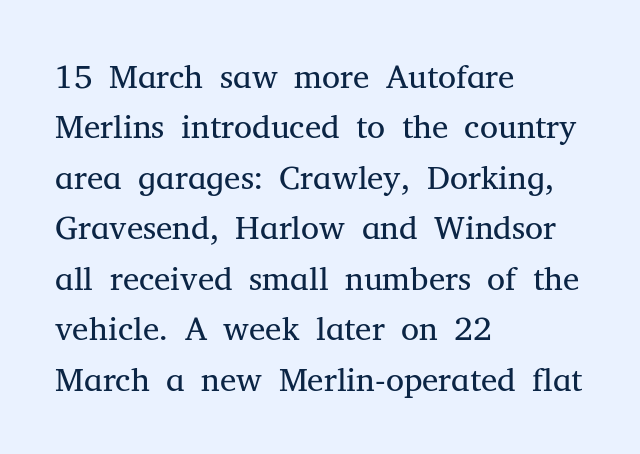
The image shows 33 px regular-weight serif type, upright; set left-aligned, normal line spacing (1.53x), normal letter spacing, not underlined; medium stroke contrast and a medium x-height.
